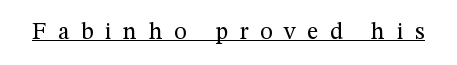
The image shows 24 px text type, upright; set unusually wide letter spacing (+0.48 em), underlined.
